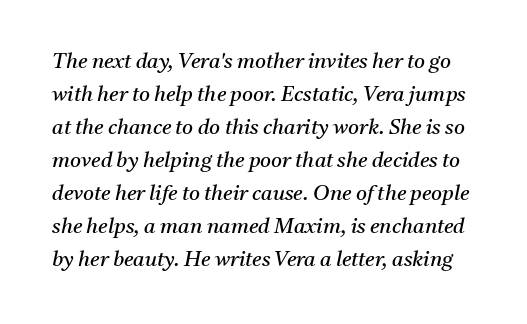
{"italic": "yes", "lean": "right", "slant_degrees": 11, "bold": "no", "underline": "no", "line_spacing": "normal", "line_spacing_ratio": 1.57, "letter_spacing": "normal", "letter_spacing_em": 0.0, "glyph_px": 21}
